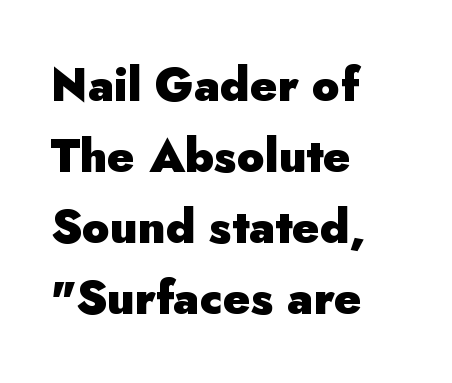
Q: Is the text bold? A: Yes.
Q: Is the text italic (slanted)? A: No, it is upright.
Q: Is the typeface a serif or a sans-serif typeface? A: Sans-serif.
Q: Is the text underlined? A: No.
Q: How is the paragraph aligned? A: Left-aligned.
Q: Is the spacing between letters normal or unusually wide? A: Normal.
Q: Is the spacing between lines tight, normal or loose? A: Normal.
Q: Width (condensed, normal, or wide)? A: Normal.
Q: Stroke contrast? A: Low.
Q: x-height? A: Small.
Q: Monospaced? A: No.
